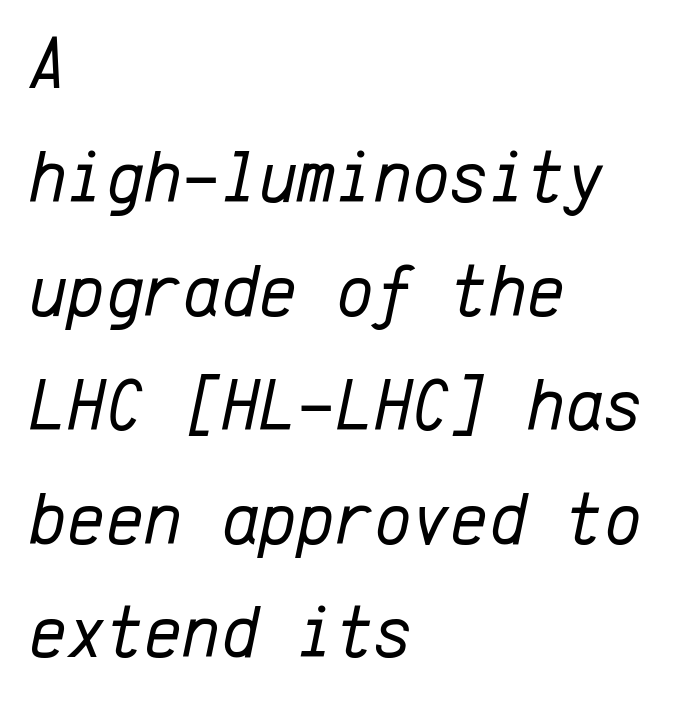
Compared with ordinary roman type, these characters are visibly tilted. The rendering uses typewriter-style spacing with identical character cells. Regarding leading, the lines here are spaced in the standard way. Letter spacing: default.
